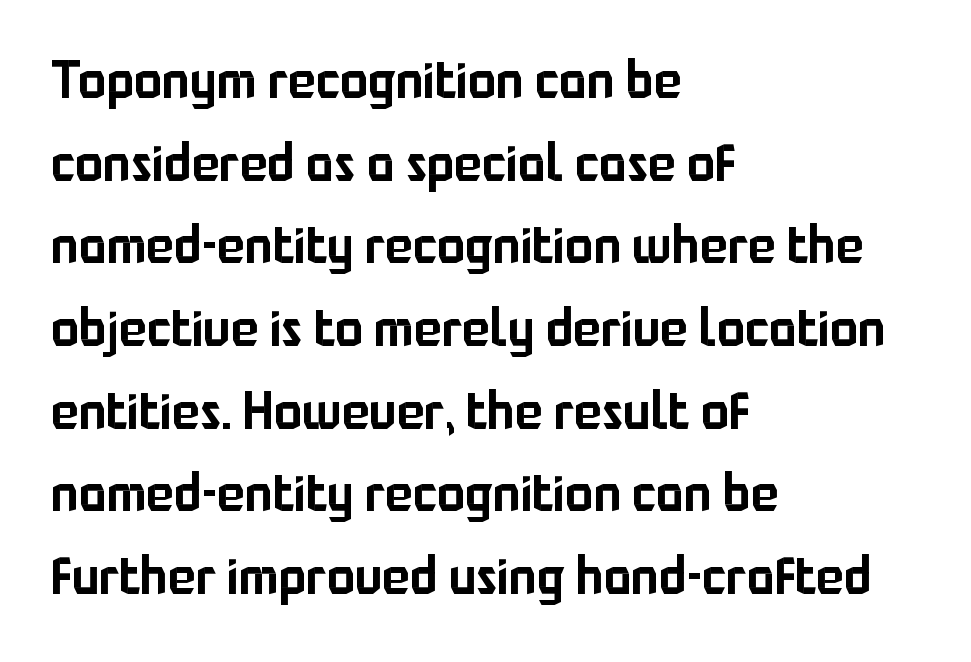
{"serif": "no", "italic": "no", "width": "normal", "stroke_contrast": "low", "x_height": "medium", "monospaced": "no", "underline": "no", "align": "left", "line_spacing": "normal", "line_spacing_ratio": 1.59, "letter_spacing": "normal", "letter_spacing_em": 0.0, "glyph_px": 52}
